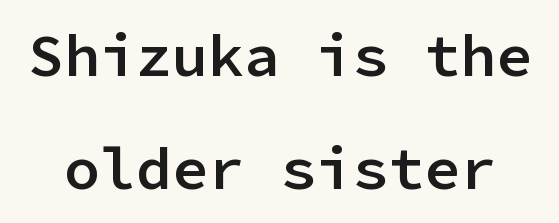
Do the letters lean? They stand straight. Each letter, wide or thin by design, is forced into the same width here. The zone under the glyphs is completely vacant. The face used here is rendered with its standard letterfit.
